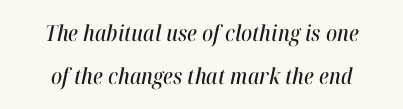
{"italic": "yes", "lean": "right", "slant_degrees": 12, "underline": "no", "line_spacing": "loose", "line_spacing_ratio": 1.96, "letter_spacing": "normal", "letter_spacing_em": 0.0, "glyph_px": 22}
